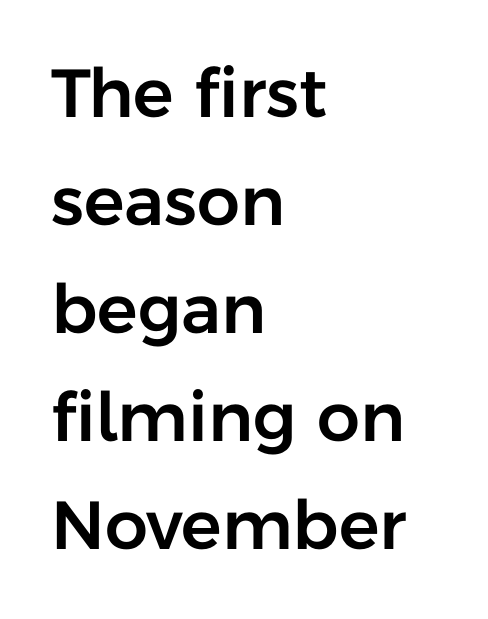
Q: Is the text italic (slanted)? A: No, it is upright.
Q: Is the typeface a serif or a sans-serif typeface? A: Sans-serif.
Q: Is the text underlined? A: No.
Q: How is the paragraph aligned? A: Left-aligned.
Q: Is the spacing between letters normal or unusually wide? A: Normal.
Q: Is the spacing between lines tight, normal or loose? A: Normal.
Q: Width (condensed, normal, or wide)? A: Normal.
Q: Stroke contrast? A: Low.
Q: x-height? A: Medium.
Q: Monospaced? A: No.
